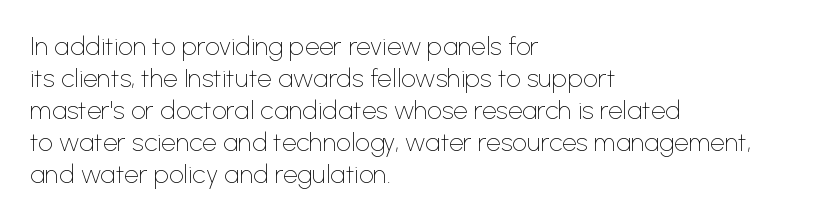
The image shows 26 px text type, upright; set left-aligned, line spacing 1.23x, normal letter spacing, not underlined.
